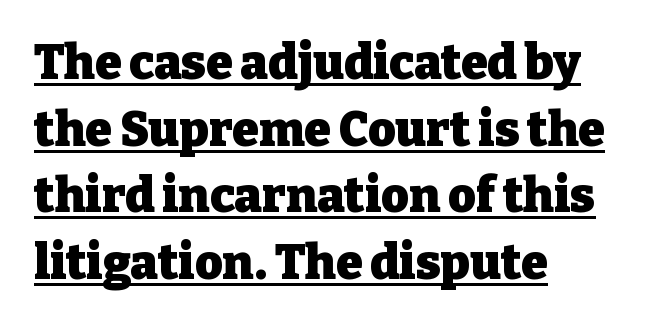
The specimen includes a rule beneath the text block's lines. This is serif lettering, the kind often seen in printed books. Quick note: not italic, upright. These lines stack with their left ends in a neat column. The type is set solid horizontally, with unmodified tracking. The passage shown is typed in a proportional face where columns would drift.
